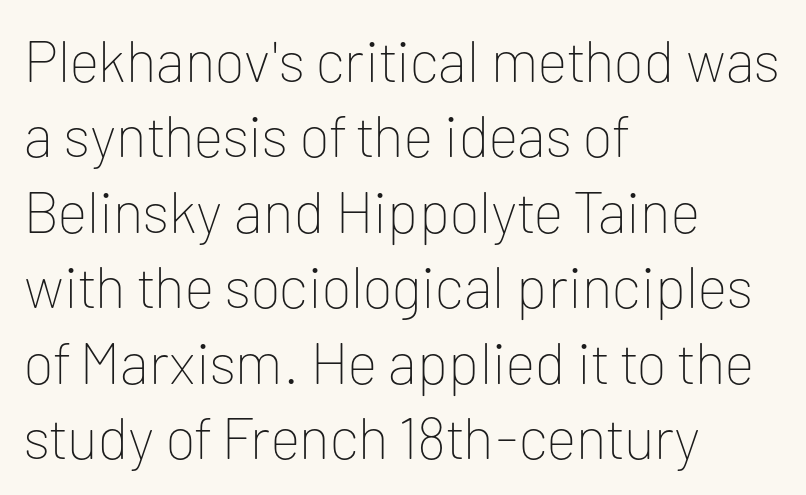
If you drew a ruler down the left edge, every line would touch it. The letters look calm and open, with moderate or lighter stems. Honestly, there is no underline to notice here at all. The face used here is a sans, in the tradition of grotesques and geometrics.
